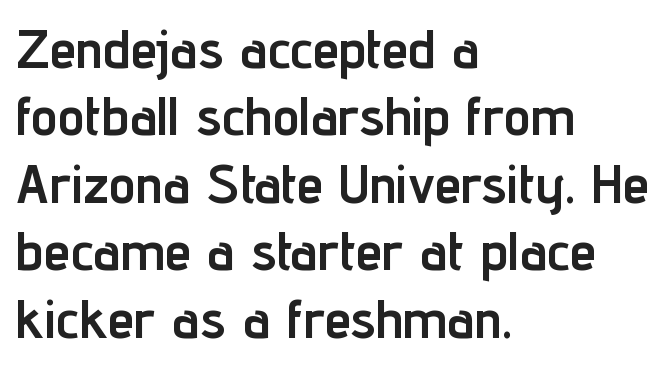
{"serif": "no", "italic": "no", "bold": "yes", "weight": "semibold", "width": "condensed", "stroke_contrast": "low", "x_height": "medium", "monospaced": "no", "underline": "no", "align": "left", "line_spacing": "normal", "line_spacing_ratio": 1.25, "letter_spacing": "normal", "letter_spacing_em": 0.0, "glyph_px": 54}
